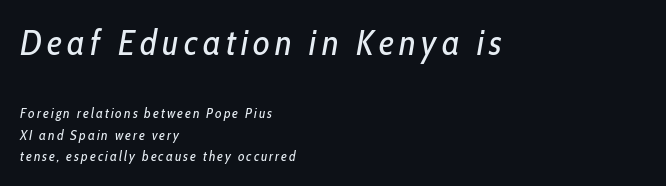
Q: Is the text bold? A: No.
Q: Is the text italic (slanted)? A: Yes, it leans right by about 10 degrees.
Q: Is the text underlined? A: No.
Q: How is the paragraph aligned? A: Left-aligned.
Q: Is the spacing between lines tight, normal or loose? A: Normal.
Q: Which block of text is set in a larger size, the first (top) or the second (bottom)? A: The first (top) one.
Q: Width (condensed, normal, or wide)? A: Condensed.
Q: Stroke contrast? A: Low.
Q: x-height? A: Medium.
Q: Monospaced? A: No.
